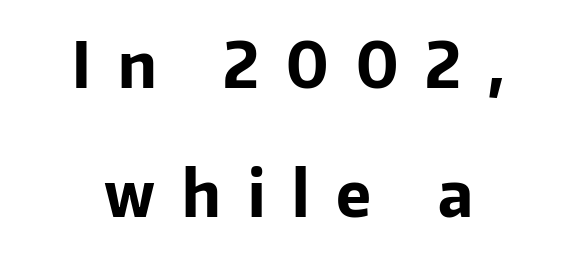
The image shows 63 px bold sans-serif type, upright; set centered, loose line spacing (2.05x), unusually wide letter spacing (+0.43 em), not underlined; low stroke contrast and a medium x-height.
